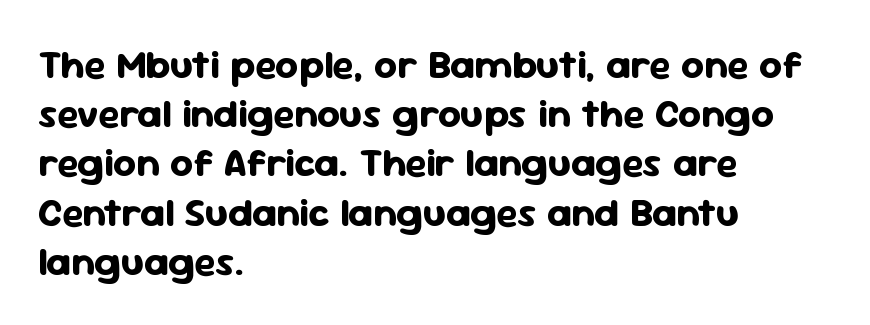
{"serif": "no", "italic": "no", "bold": "yes", "weight": "bold", "width": "normal", "stroke_contrast": "low", "x_height": "medium", "monospaced": "no", "underline": "no", "align": "left", "line_spacing_ratio": 1.23, "letter_spacing": "normal", "letter_spacing_em": 0.0, "glyph_px": 40}
